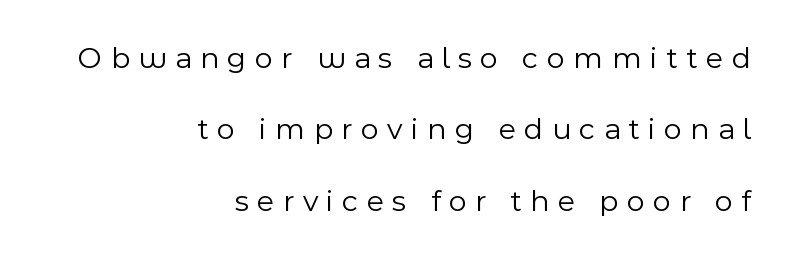
Q: Is the text bold? A: No.
Q: Is the text italic (slanted)? A: No, it is upright.
Q: Is the typeface a serif or a sans-serif typeface? A: Sans-serif.
Q: Is the text underlined? A: No.
Q: How is the paragraph aligned? A: Right-aligned.
Q: Is the spacing between letters normal or unusually wide? A: Unusually wide.
Q: Is the spacing between lines tight, normal or loose? A: Loose.
Q: Width (condensed, normal, or wide)? A: Normal.
Q: x-height? A: Medium.
Q: Monospaced? A: No.
